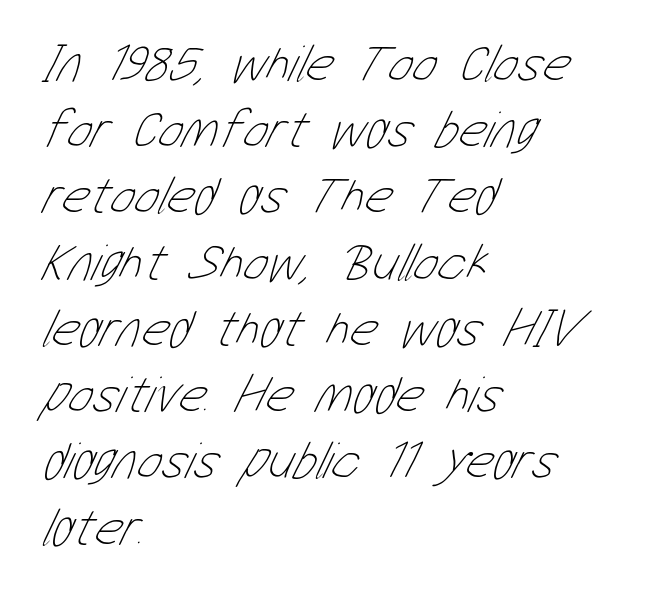
Note the varied advance widths — an 'i' is clearly narrower than an 'm'. If you drew a ruler down the left edge, every line would touch it. Vertical spacing — default. Anything drawn beneath the words? Only blank space.
